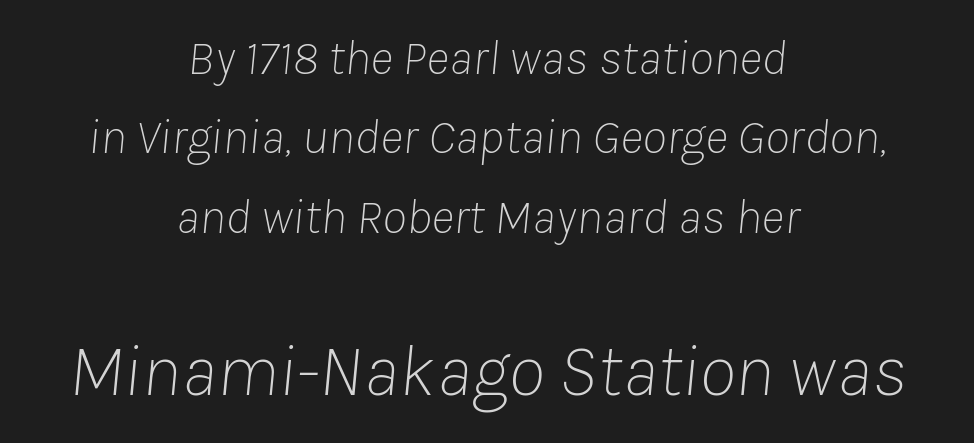
{"italic": "yes", "lean": "right", "slant_degrees": 8, "bold": "no", "weight": "thin", "width": "normal", "stroke_contrast": "low", "x_height": "medium", "monospaced": "no", "underline": "no", "align": "center", "line_spacing": "normal", "line_spacing_ratio": 1.59, "letter_spacing": "normal", "letter_spacing_em": 0.0, "larger_block": "second", "size_ratio": 1.5, "glyph_px": 75}
